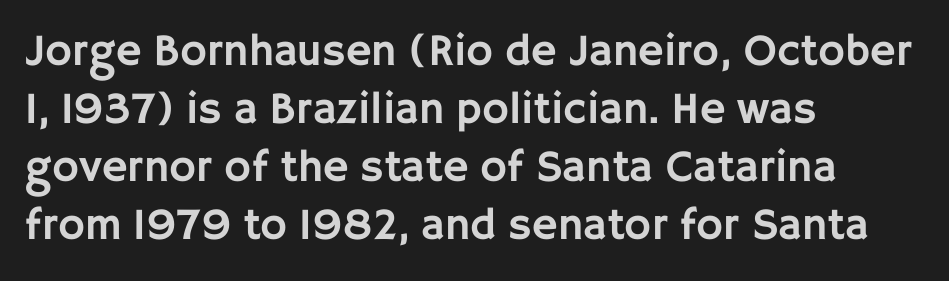
Q: Is the text italic (slanted)? A: No, it is upright.
Q: Is the typeface a serif or a sans-serif typeface? A: Sans-serif.
Q: Is the text underlined? A: No.
Q: How is the paragraph aligned? A: Left-aligned.
Q: Is the spacing between letters normal or unusually wide? A: Normal.
Q: Is the spacing between lines tight, normal or loose? A: Normal.
Q: Width (condensed, normal, or wide)? A: Normal.
Q: Stroke contrast? A: Low.
Q: x-height? A: Large.
Q: Monospaced? A: No.
